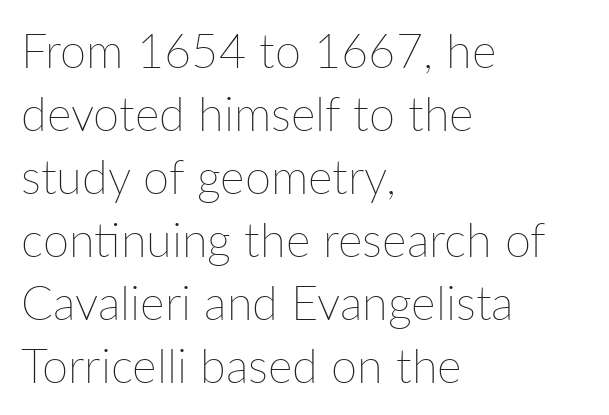
The image shows 47 px thin type, upright; set left-aligned, normal line spacing (1.34x), normal letter spacing, not underlined; low stroke contrast and a medium x-height.
